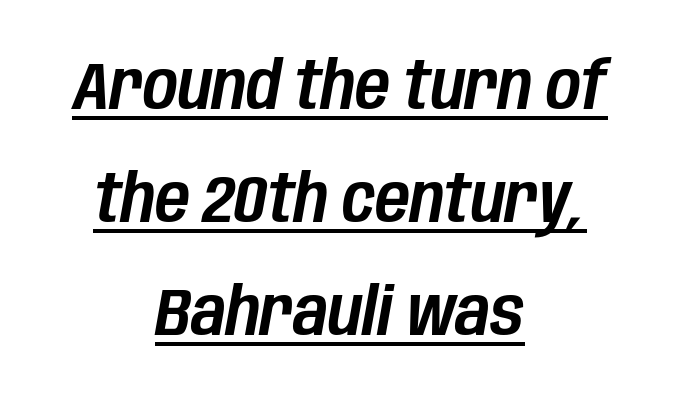
The image shows 67 px condensed type, italic (leaning right); set centered, normal line spacing (1.69x), normal letter spacing, underlined; low stroke contrast and a large x-height.
